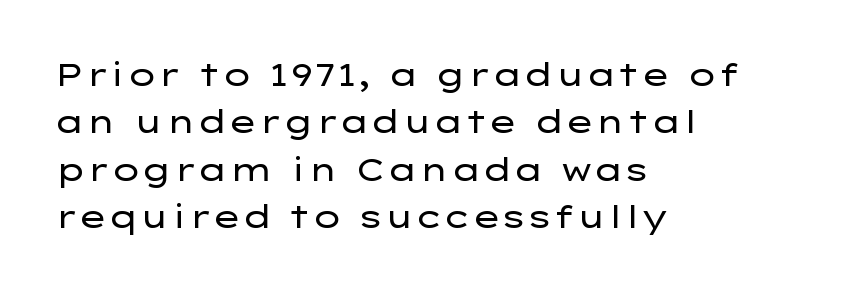
Nobody touched the tracking dial on this one. A roman cut, with each character standing at attention. The passage shown is typeset with a sans-serif family. All the whitespace from short lines collects on the right. Descenders are the only things crossing below the line. The letterforms sit at book weight or below.
